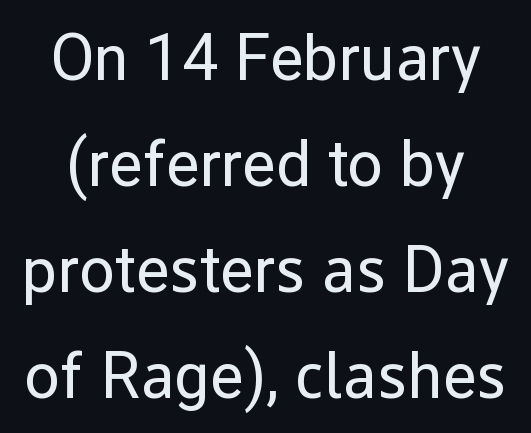
Q: Is the text bold? A: No.
Q: Is the text italic (slanted)? A: No, it is upright.
Q: Is the typeface a serif or a sans-serif typeface? A: Sans-serif.
Q: Is the text underlined? A: No.
Q: Is the spacing between letters normal or unusually wide? A: Normal.
Q: Is the spacing between lines tight, normal or loose? A: Normal.
Q: Width (condensed, normal, or wide)? A: Normal.
Q: Stroke contrast? A: Low.
Q: x-height? A: Medium.
Q: Monospaced? A: No.
